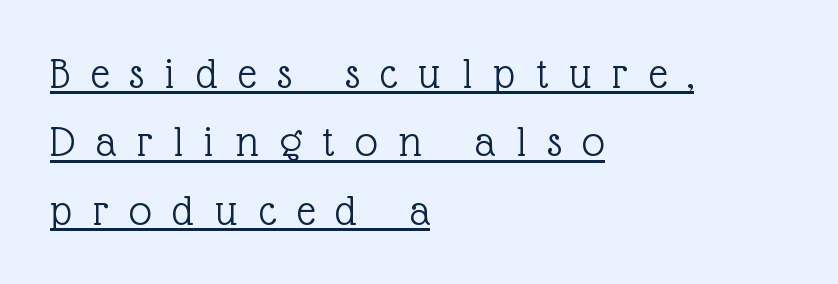
{"serif": "yes", "italic": "no", "bold": "no", "weight": "light", "width": "normal", "x_height": "medium", "monospaced": "no", "underline": "yes", "align": "left", "line_spacing": "normal", "line_spacing_ratio": 1.52, "letter_spacing": "wide", "letter_spacing_em": 0.47, "glyph_px": 45}
